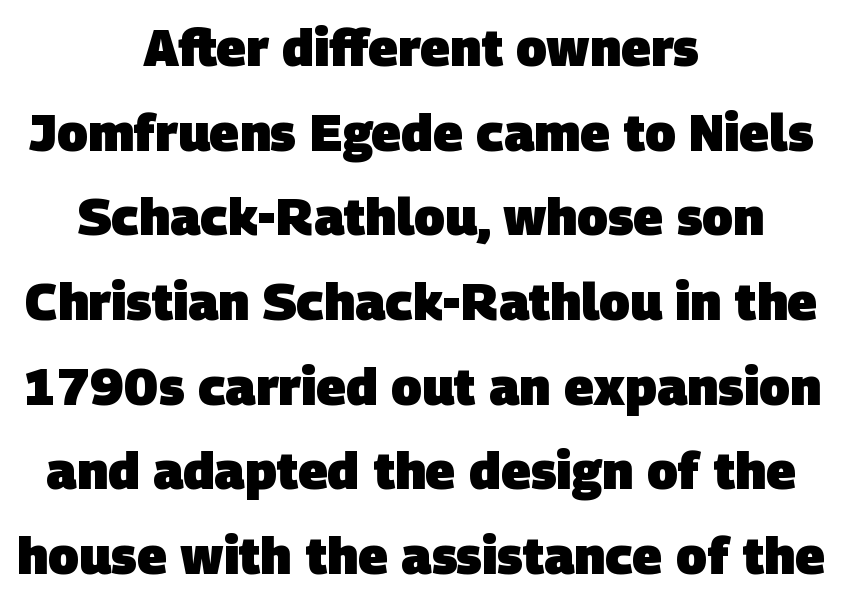
The image shows 51 px heavy sans-serif type; set centered, normal line spacing (1.66x), normal letter spacing, not underlined; low stroke contrast and a large x-height.
